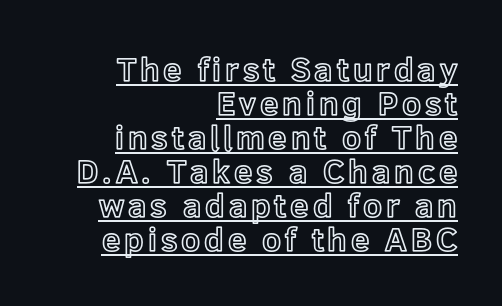
Notice how the passage keeps a crisp vertical edge on the right only. The rendering uses the underline text-decoration. Students, observe: this is what under-led, compact text looks like. You could not count columns in this text — the font is proportionally spaced. You can tell it's not italic because the verticals are truly vertical.
